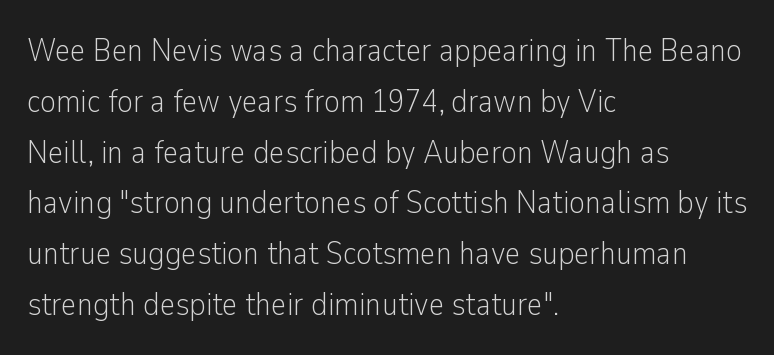
The image shows 33 px light, condensed sans-serif type, upright; set left-aligned, normal line spacing (1.54x), normal letter spacing, not underlined; low stroke contrast and a medium x-height.
